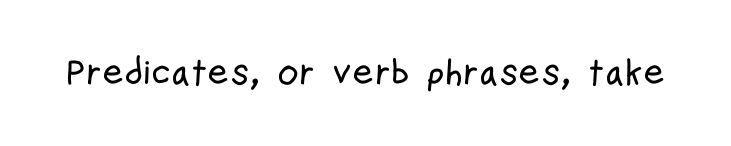
The letters sit at their default tracking, neither squeezed nor spread. The specimen reads as upright at a glance. Proportional: the letters do not fall into vertical columns. Each row of text sits above clean, open space.
